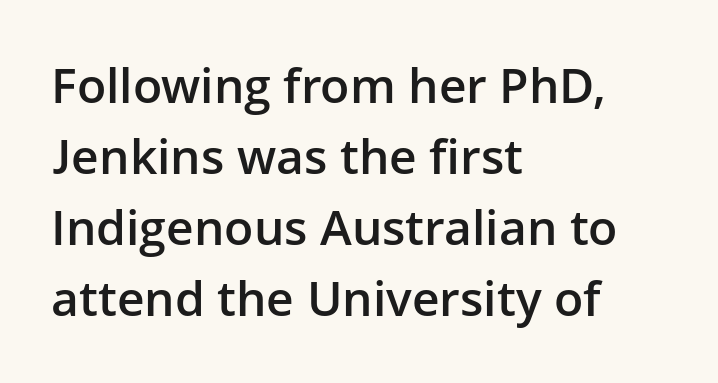
The image shows 48 px semibold sans-serif type, upright; set left-aligned, normal line spacing (1.48x), normal letter spacing, not underlined; low stroke contrast and a medium x-height.
